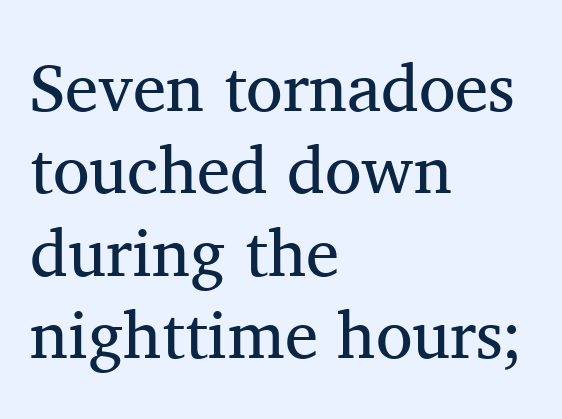
This sample has the flowing, uneven cadence of proportional lettering. The passage shown has conventional tracking throughout. Stroke mass is kept to a normal reading level or below. Underline: absent.
